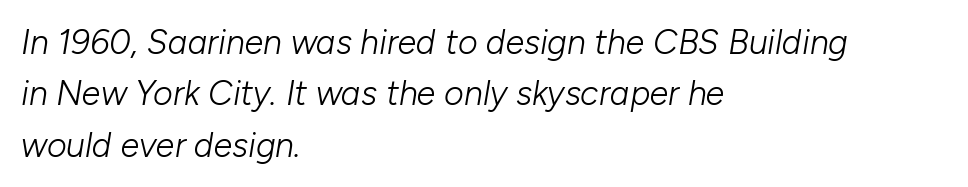
Q: Is the text bold? A: No.
Q: Is the text italic (slanted)? A: Yes, it leans right by about 10 degrees.
Q: Is the text underlined? A: No.
Q: How is the paragraph aligned? A: Left-aligned.
Q: Is the spacing between letters normal or unusually wide? A: Normal.
Q: Is the spacing between lines tight, normal or loose? A: Normal.
Q: Width (condensed, normal, or wide)? A: Normal.
Q: Stroke contrast? A: Low.
Q: x-height? A: Medium.
Q: Monospaced? A: No.
